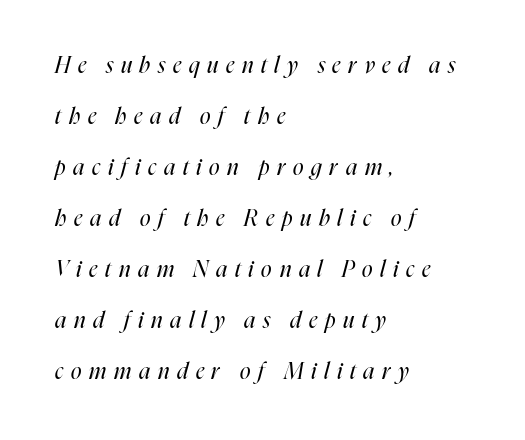
Q: Is the text bold? A: No.
Q: Is the text italic (slanted)? A: Yes, it leans right by about 16 degrees.
Q: Is the text underlined? A: No.
Q: How is the paragraph aligned? A: Left-aligned.
Q: Is the spacing between letters normal or unusually wide? A: Unusually wide.
Q: Is the spacing between lines tight, normal or loose? A: Loose.
